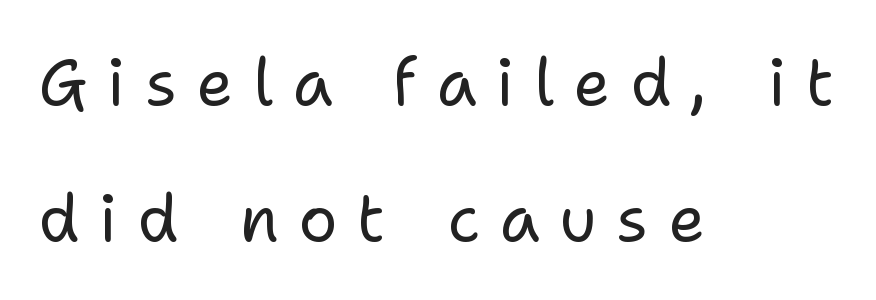
Q: Is the text bold? A: No.
Q: Is the text italic (slanted)? A: No, it is upright.
Q: Is the typeface a serif or a sans-serif typeface? A: Sans-serif.
Q: Is the text underlined? A: No.
Q: How is the paragraph aligned? A: Left-aligned.
Q: Is the spacing between letters normal or unusually wide? A: Unusually wide.
Q: Is the spacing between lines tight, normal or loose? A: Loose.
Q: Width (condensed, normal, or wide)? A: Normal.
Q: Stroke contrast? A: Low.
Q: x-height? A: Medium.
Q: Monospaced? A: No.
